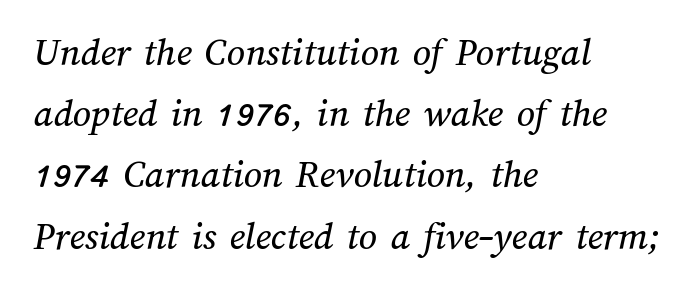
The letters advance in unequal steps, a hallmark of proportional type. Observe the ordinary spacing: letters are neighbours, not strangers. This sample keeps an unexceptional amount of space between lines. The foot of each line stays bare and open. The rendering anchors every line to the left-hand side.
